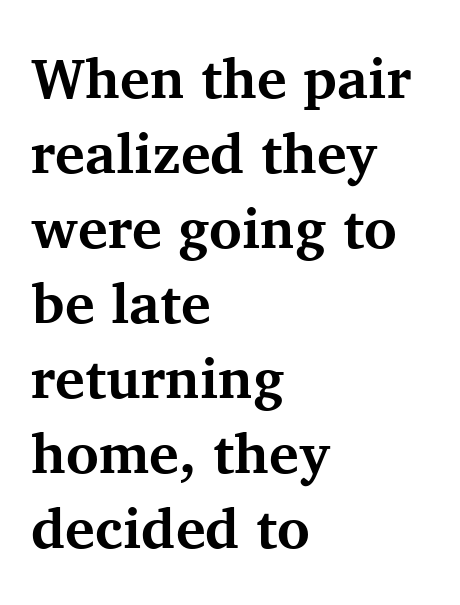
The image shows 56 px bold serif type, upright; set left-aligned, normal line spacing (1.34x), normal letter spacing, not underlined; medium stroke contrast and a medium x-height.
